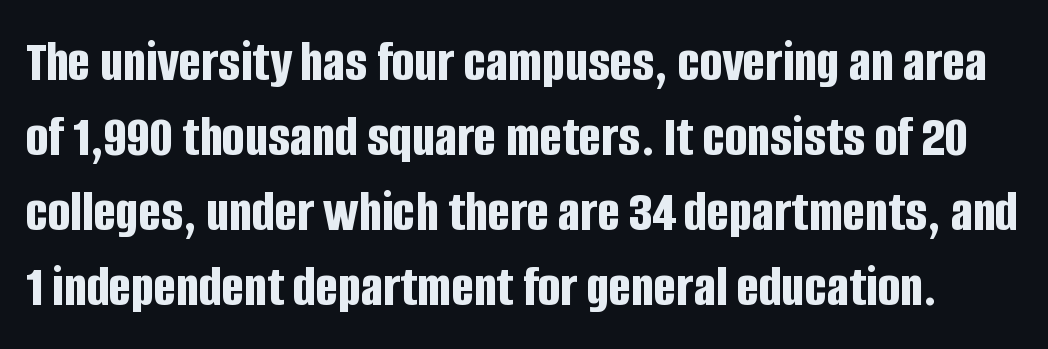
The image shows 59 px bold, condensed sans-serif type, upright; set normal line spacing (1.27x), normal letter spacing, not underlined; low stroke contrast and a large x-height.
